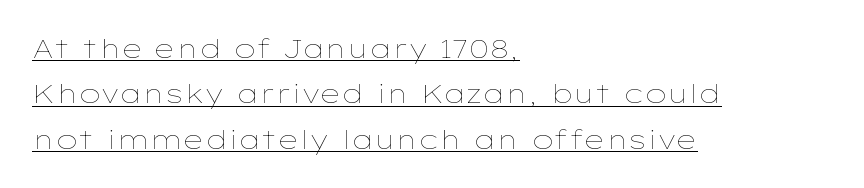
{"italic": "no", "bold": "no", "underline": "yes", "align": "left", "line_spacing_ratio": 1.75, "letter_spacing": "normal", "letter_spacing_em": 0.0, "glyph_px": 26}
